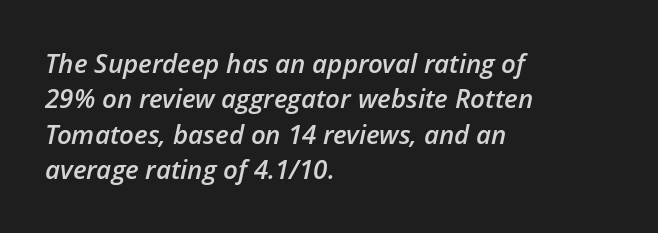
The text carries the slant typical of an italic or oblique font. Vertically, the passage feels balanced, rows spaced as you'd expect. Students, note that the glyphs here touch the page at normal intervals. These lines stack with their left ends in a neat column. Strokes here are thickened, but only to semibold level. Plain, unruled lines of type.
